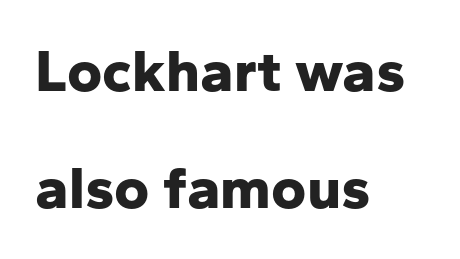
Q: Is the text bold? A: Yes.
Q: Is the text italic (slanted)? A: No, it is upright.
Q: Is the typeface a serif or a sans-serif typeface? A: Sans-serif.
Q: Is the text underlined? A: No.
Q: How is the paragraph aligned? A: Left-aligned.
Q: Is the spacing between letters normal or unusually wide? A: Normal.
Q: Is the spacing between lines tight, normal or loose? A: Loose.
Q: Width (condensed, normal, or wide)? A: Normal.
Q: Stroke contrast? A: Low.
Q: x-height? A: Medium.
Q: Monospaced? A: No.
